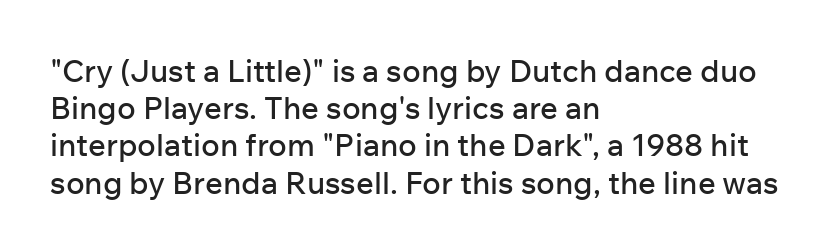
{"serif": "no", "italic": "no", "width": "normal", "stroke_contrast": "low", "x_height": "medium", "monospaced": "no", "underline": "no", "align": "left", "line_spacing_ratio": 1.2, "letter_spacing": "normal", "letter_spacing_em": 0.0, "glyph_px": 31}
